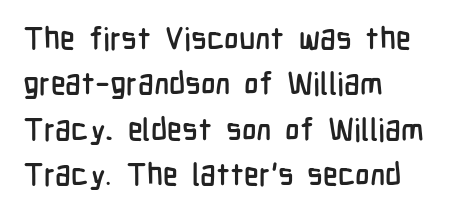
Bare-footed words on every line. Observe the ordinary spacing: letters are neighbours, not strangers. This sample is left-justified, so line endings fall wherever the words run out. Font category for this specimen: sans-serif.
